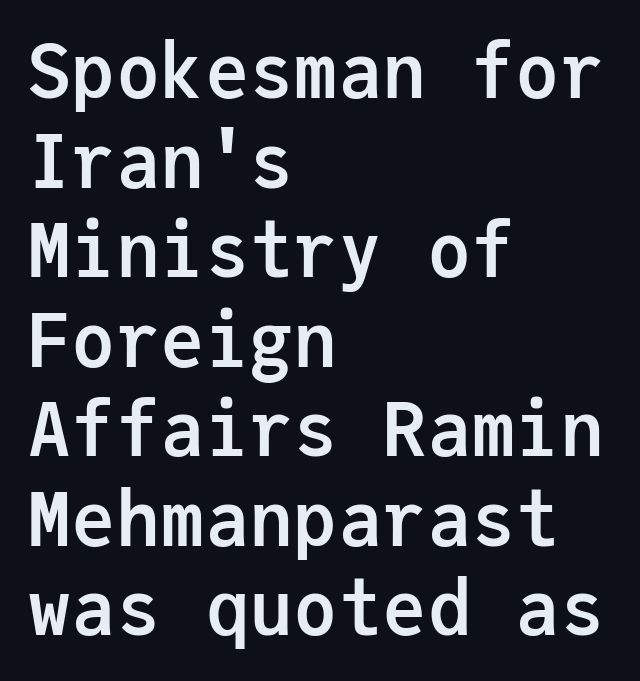
This rendering features lettering with no underline. Nobody touched the tracking dial on this one. This rendering uses left alignment, leaving the right contour irregular. Do the letters lean? They stand straight.
